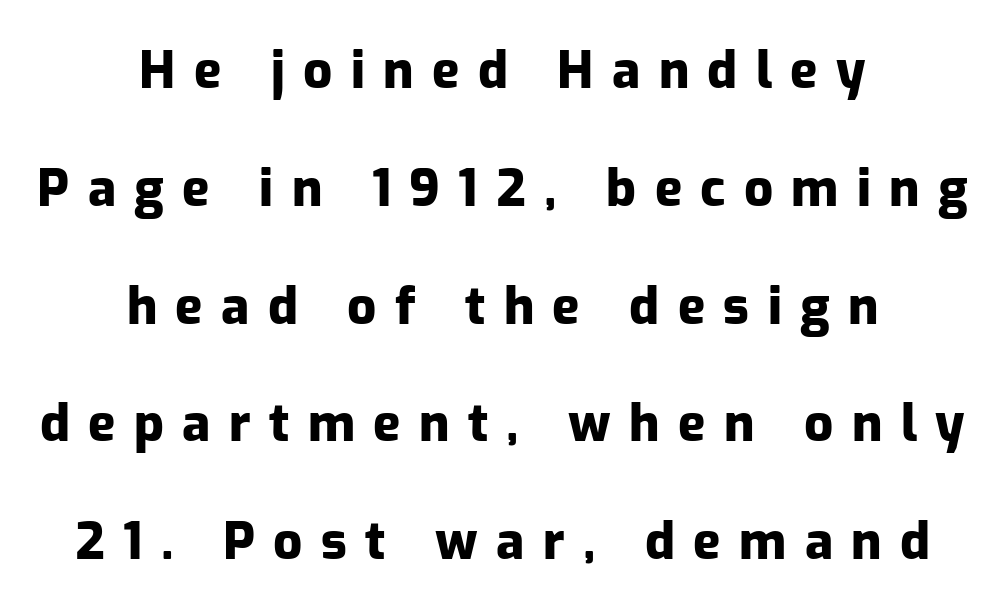
Q: Is the text bold? A: Yes.
Q: Is the text italic (slanted)? A: No, it is upright.
Q: Is the typeface a serif or a sans-serif typeface? A: Sans-serif.
Q: Is the text underlined? A: No.
Q: How is the paragraph aligned? A: Centered.
Q: Is the spacing between letters normal or unusually wide? A: Unusually wide.
Q: Is the spacing between lines tight, normal or loose? A: Loose.
Q: Width (condensed, normal, or wide)? A: Normal.
Q: Stroke contrast? A: Low.
Q: x-height? A: Medium.
Q: Monospaced? A: No.
